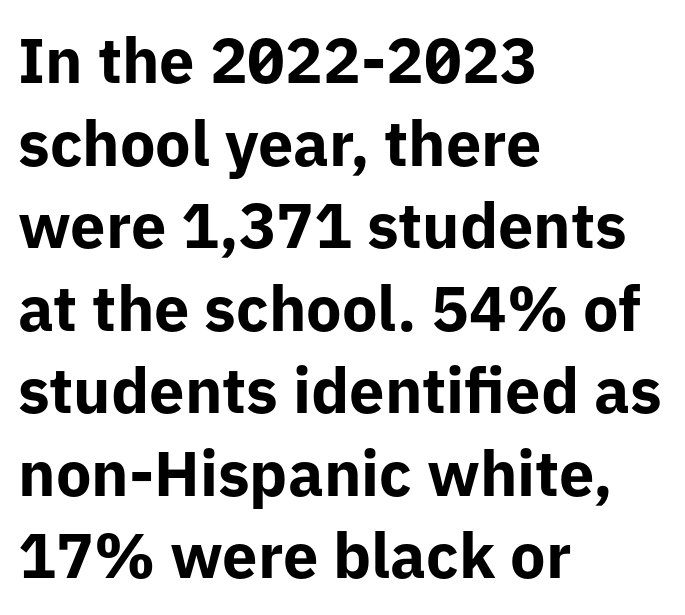
Q: Is the text bold? A: Yes.
Q: Is the text italic (slanted)? A: No, it is upright.
Q: Is the typeface a serif or a sans-serif typeface? A: Sans-serif.
Q: Is the text underlined? A: No.
Q: How is the paragraph aligned? A: Left-aligned.
Q: Is the spacing between letters normal or unusually wide? A: Normal.
Q: Is the spacing between lines tight, normal or loose? A: Normal.
Q: Width (condensed, normal, or wide)? A: Normal.
Q: Stroke contrast? A: Low.
Q: x-height? A: Medium.
Q: Monospaced? A: No.
